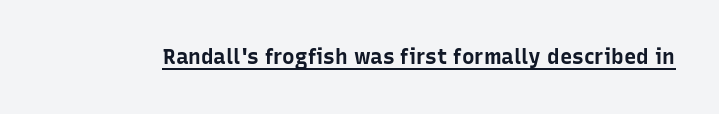
Q: Is the text bold? A: Yes.
Q: Is the text italic (slanted)? A: No, it is upright.
Q: Is the text underlined? A: Yes.
Q: Is the spacing between letters normal or unusually wide? A: Normal.
